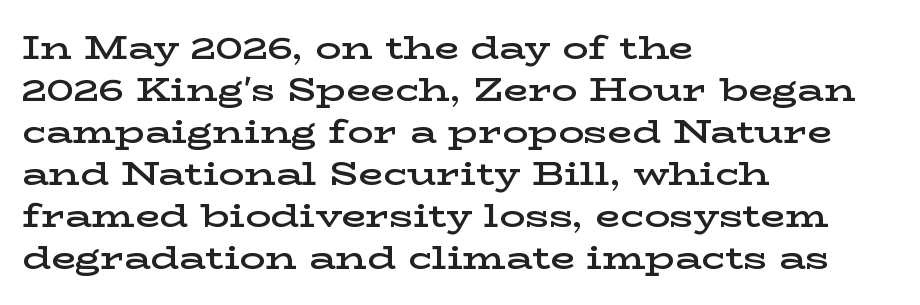
The image shows 32 px semibold, wide serif type, upright; set left-aligned, normal line spacing (1.31x), normal letter spacing, not underlined; low stroke contrast and a medium x-height.
